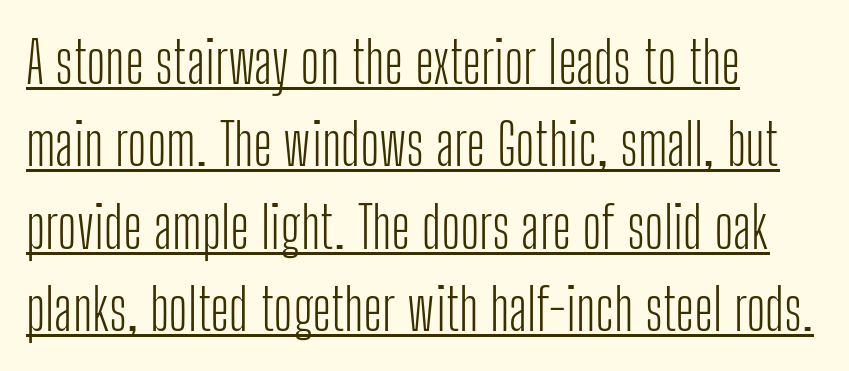
Type style note: lacks serifs. Notice how the stems are strictly vertical — no italics here. Quick note: interline space is typical. Notice how a bar underscores the lettering throughout. No heavy texture on the line: the type isn't bold. A typesetter would call this proportional, since set widths differ per character.
